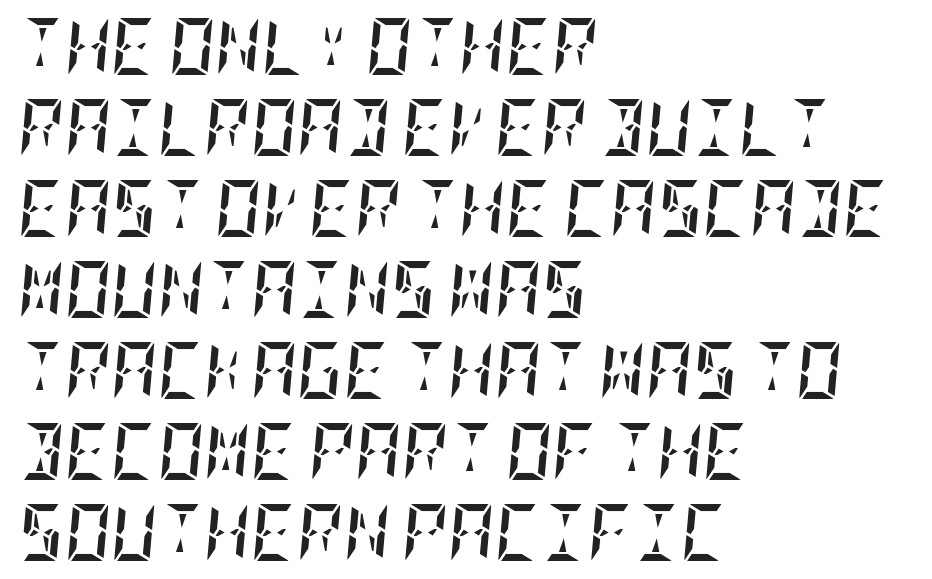
No word sits above an underline. You'd pick this weight for a headline — it's a proper bold. These lines were composed using italics. Line beginnings align vertically; line endings do not. Glyph-to-glyph distance matches everyday printed text. Summary of vertical rhythm: regular, with standard interline spacing.
